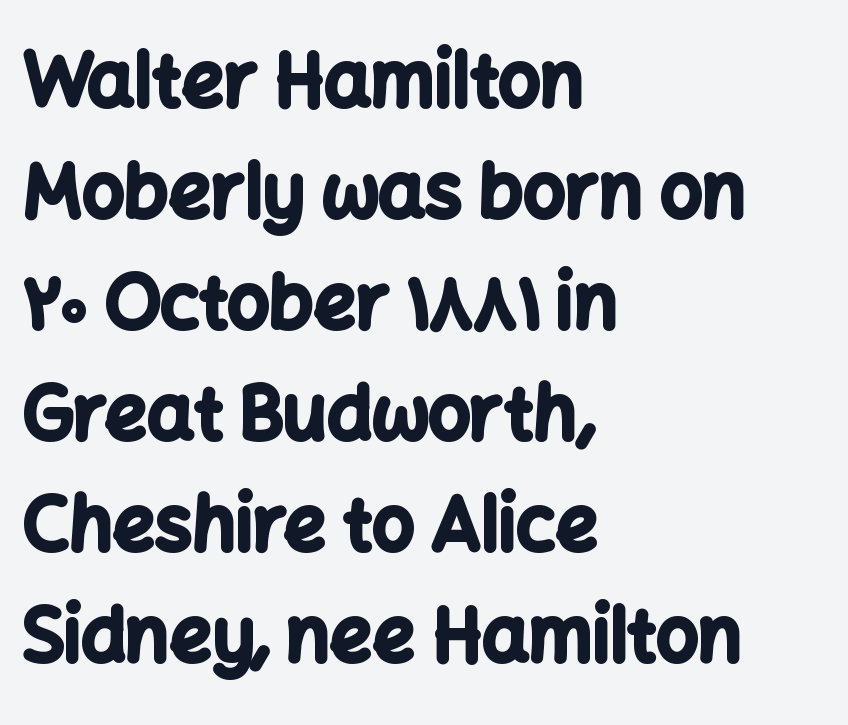
The image shows 74 px bold sans-serif type, upright; set left-aligned, normal line spacing (1.5x), normal letter spacing, not underlined; low stroke contrast and a medium x-height.
